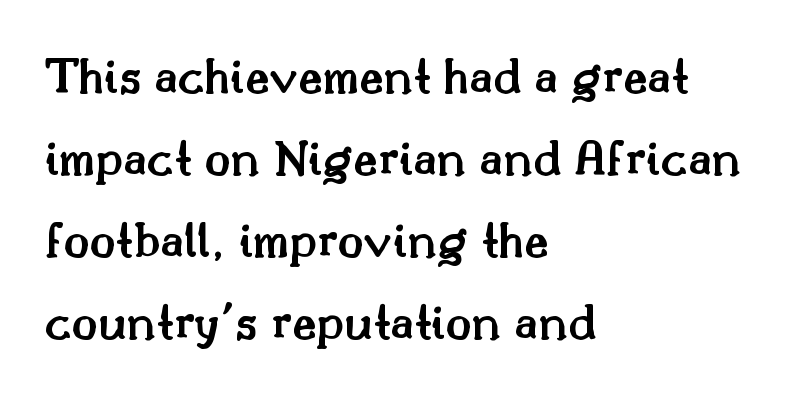
Proportional: the letters do not fall into vertical columns. The space directly below the letters is spotless. A typesetter would mark this as roman, not italic. A fair bit of extra ink — the face is semibold, not bold. Leftover space on each line is placed entirely after the last word.
